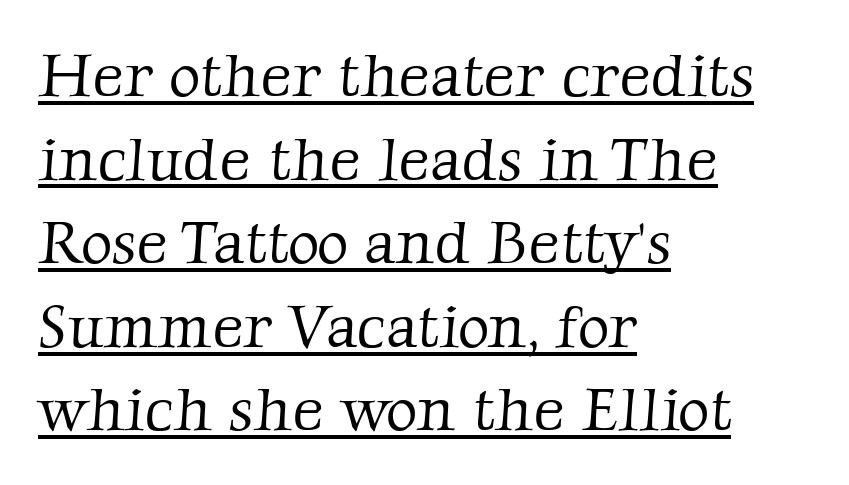
Q: Is the text bold? A: No.
Q: Is the typeface a serif or a sans-serif typeface? A: Serif.
Q: Is the text underlined? A: Yes.
Q: How is the paragraph aligned? A: Left-aligned.
Q: Is the spacing between letters normal or unusually wide? A: Normal.
Q: Is the spacing between lines tight, normal or loose? A: Normal.
Q: Width (condensed, normal, or wide)? A: Normal.
Q: Stroke contrast? A: Low.
Q: x-height? A: Medium.
Q: Monospaced? A: No.
